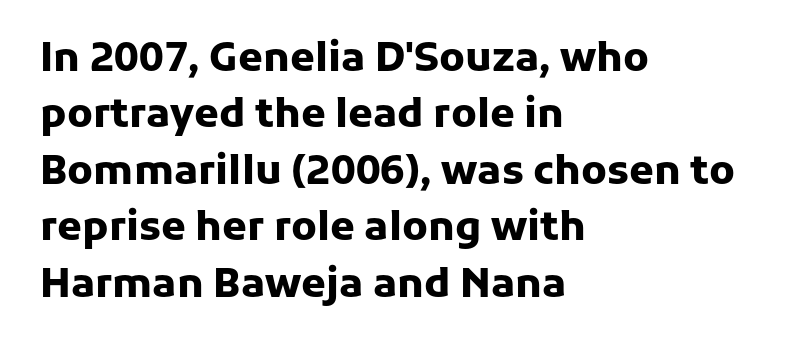
Q: Is the text bold? A: Yes.
Q: Is the text italic (slanted)? A: No, it is upright.
Q: Is the typeface a serif or a sans-serif typeface? A: Sans-serif.
Q: Is the text underlined? A: No.
Q: How is the paragraph aligned? A: Left-aligned.
Q: Is the spacing between letters normal or unusually wide? A: Normal.
Q: Is the spacing between lines tight, normal or loose? A: Normal.
Q: Width (condensed, normal, or wide)? A: Normal.
Q: Stroke contrast? A: Low.
Q: x-height? A: Medium.
Q: Monospaced? A: No.
